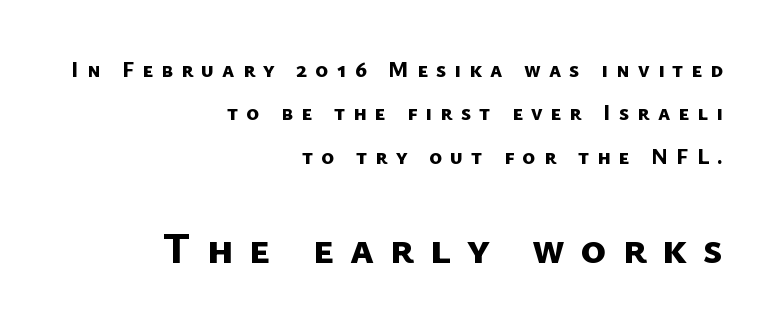
The image shows 43 px bold sans-serif type; set right-aligned, loose line spacing (1.97x), unusually wide letter spacing (+0.37 em), not underlined; the second (bottom) block is 1.95x larger; low stroke contrast and a medium x-height.
